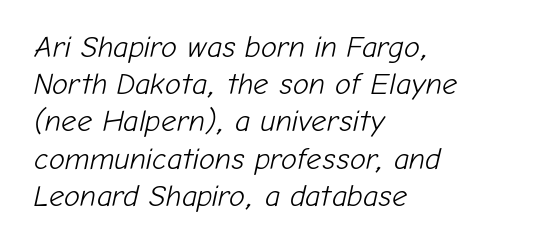
The passage shown has conventional tracking throughout. The passage shown is not bold in any degree. The font's italic variant was chosen for this text. Proportional: the letters do not fall into vertical columns.
